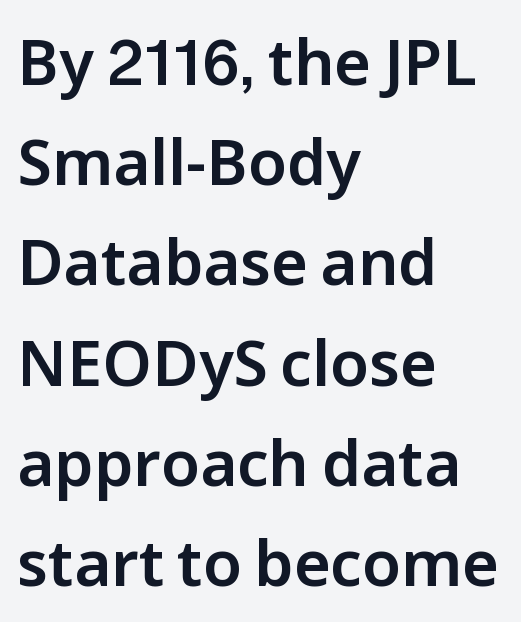
The image shows 63 px sans-serif type, upright; set left-aligned, normal line spacing (1.59x), normal letter spacing, not underlined; low stroke contrast and a medium x-height.
